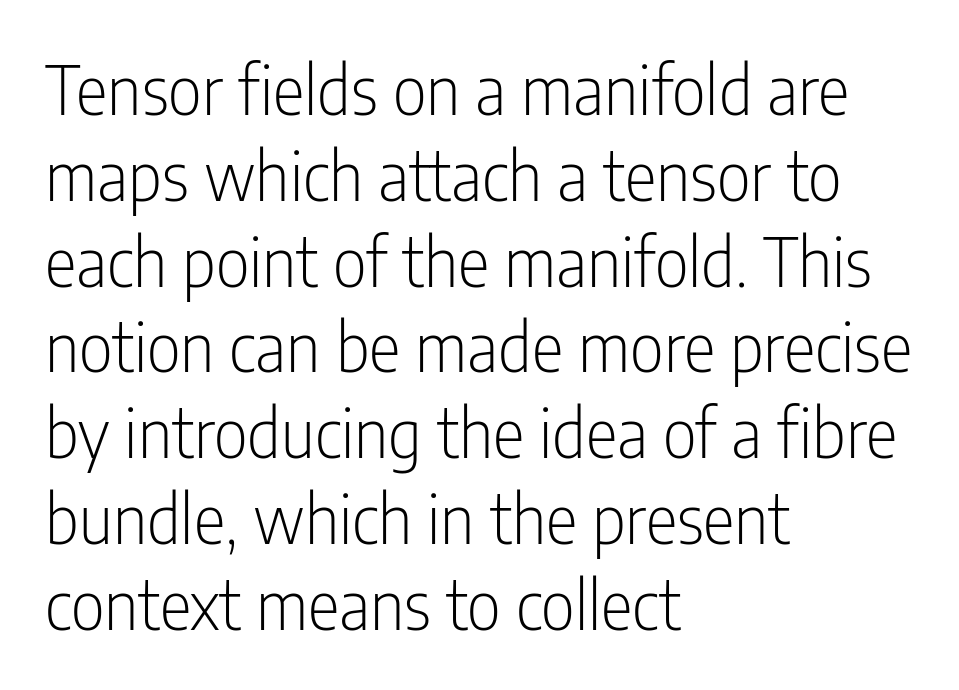
{"serif": "no", "italic": "no", "bold": "no", "weight": "light", "width": "condensed", "stroke_contrast": "low", "x_height": "medium", "monospaced": "no", "underline": "no", "align": "left", "line_spacing": "normal", "line_spacing_ratio": 1.28, "letter_spacing": "normal", "letter_spacing_em": 0.0, "glyph_px": 67}
